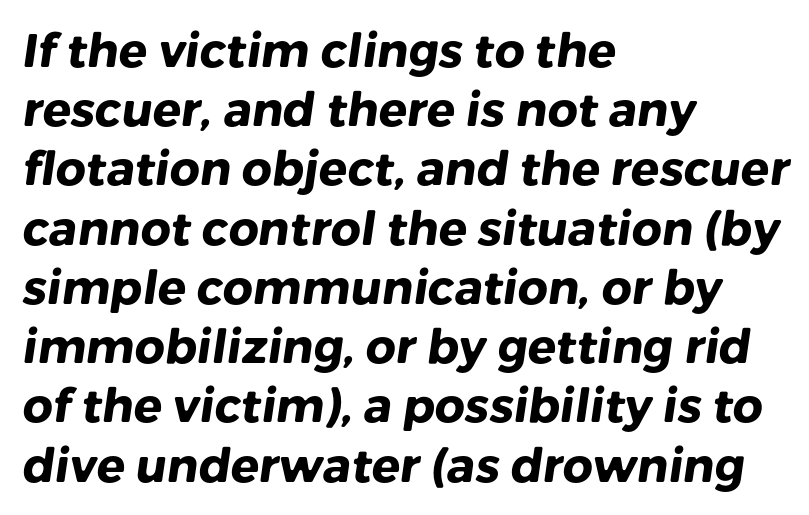
The image shows 47 px heavy sans-serif type; set left-aligned, normal line spacing (1.26x), normal letter spacing, not underlined; low stroke contrast and a medium x-height.
